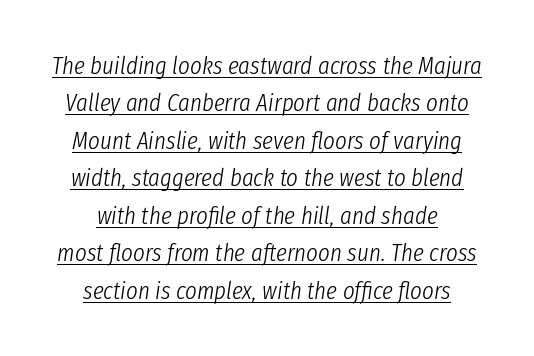
{"italic": "yes", "lean": "right", "slant_degrees": 8, "bold": "no", "underline": "yes", "align": "center", "line_spacing": "normal", "line_spacing_ratio": 1.5, "letter_spacing": "normal", "letter_spacing_em": 0.0, "glyph_px": 25}
